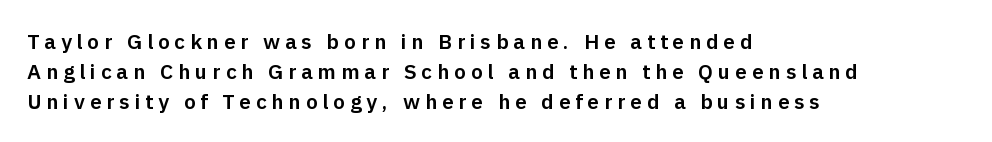
The image shows 21 px text type, upright; set left-aligned, normal line spacing (1.42x), unusually wide letter spacing (+0.23 em), not underlined.
